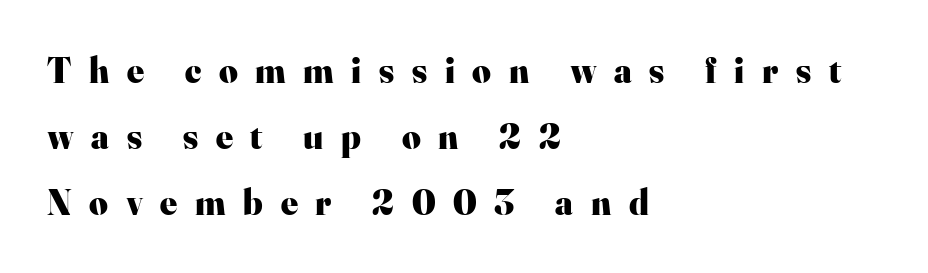
Q: Is the text bold? A: Yes.
Q: Is the text italic (slanted)? A: No, it is upright.
Q: Is the typeface a serif or a sans-serif typeface? A: Serif.
Q: Is the text underlined? A: No.
Q: How is the paragraph aligned? A: Left-aligned.
Q: Is the spacing between letters normal or unusually wide? A: Unusually wide.
Q: Width (condensed, normal, or wide)? A: Normal.
Q: Stroke contrast? A: High.
Q: x-height? A: Small.
Q: Monospaced? A: No.
